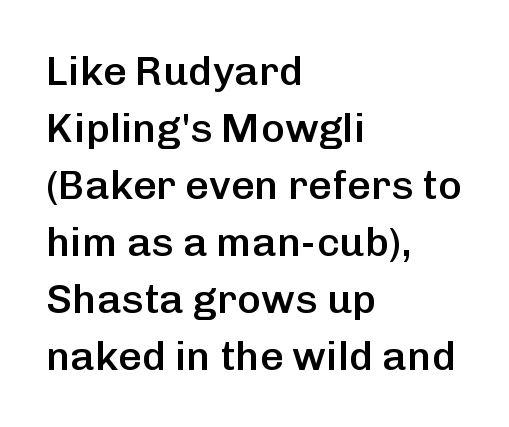
The space directly below the letters is spotless. Words appear dense and cohesive because spacing is normal. Set as a demibold, roughly 600 on the weight scale. Does the type have serifs? No, each stem ends abruptly. Vertical spacing — default. It's the straight-up-and-down kind of type.
